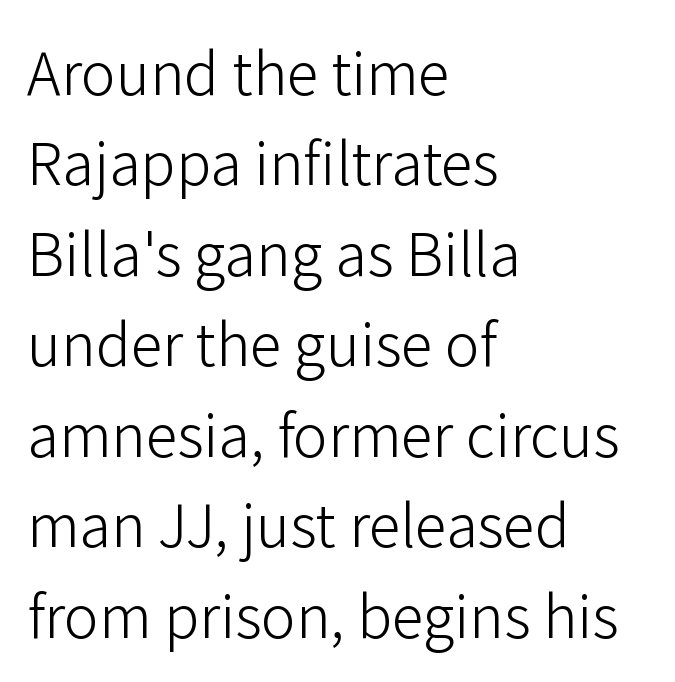
Decoration check: the copy has no underline. Compared with a centered layout, this one pins lines to the left instead. In terms of leading, this rendering sits right in the middle. Notice how the stems are strictly vertical — no italics here.
